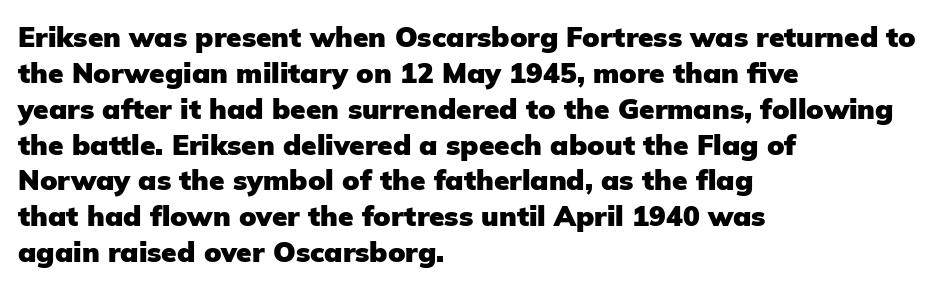
Q: Is the text bold? A: Yes.
Q: Is the text italic (slanted)? A: No, it is upright.
Q: Is the typeface a serif or a sans-serif typeface? A: Sans-serif.
Q: Is the text underlined? A: No.
Q: How is the paragraph aligned? A: Left-aligned.
Q: Is the spacing between letters normal or unusually wide? A: Normal.
Q: Is the spacing between lines tight, normal or loose? A: Normal.
Q: Width (condensed, normal, or wide)? A: Normal.
Q: Stroke contrast? A: Low.
Q: x-height? A: Medium.
Q: Monospaced? A: No.
